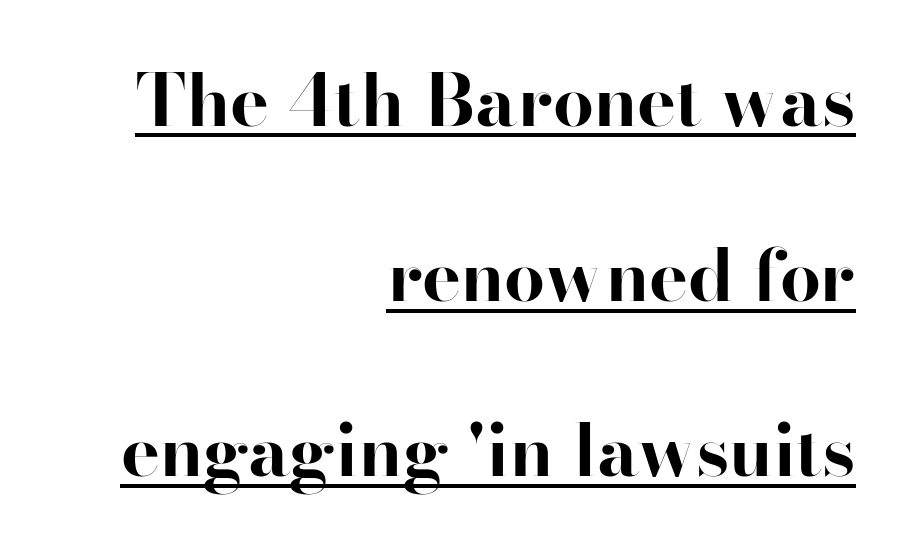
Q: Is the text bold? A: Yes.
Q: Is the text italic (slanted)? A: No, it is upright.
Q: Is the typeface a serif or a sans-serif typeface? A: Serif.
Q: Is the text underlined? A: Yes.
Q: How is the paragraph aligned? A: Right-aligned.
Q: Is the spacing between letters normal or unusually wide? A: Normal.
Q: Is the spacing between lines tight, normal or loose? A: Loose.
Q: Width (condensed, normal, or wide)? A: Normal.
Q: Stroke contrast? A: High.
Q: x-height? A: Small.
Q: Monospaced? A: No.
